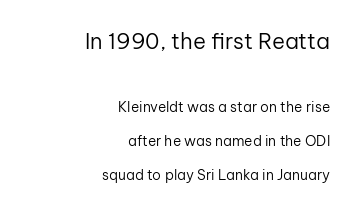
The image shows 22 px text type, upright; set right-aligned, loose line spacing (2.43x), normal letter spacing, not underlined; the first (top) block is 1.57x larger.
